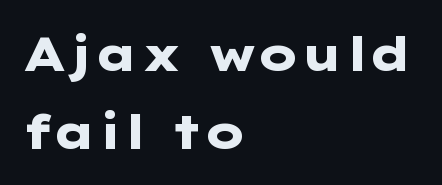
{"serif": "no", "italic": "no", "bold": "yes", "weight": "heavy", "width": "wide", "stroke_contrast": "low", "x_height": "medium", "underline": "no", "align": "left", "line_spacing": "normal", "line_spacing_ratio": 1.63, "letter_spacing": "normal", "letter_spacing_em": 0.0, "glyph_px": 48}
